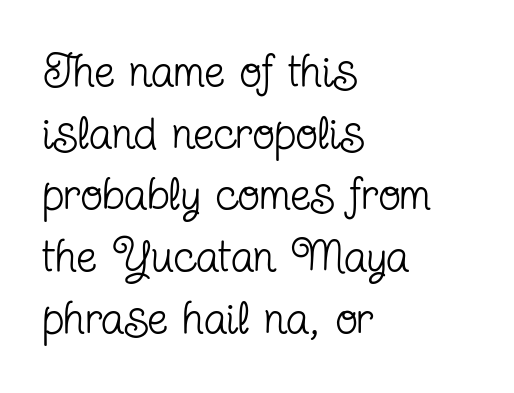
{"serif": "yes", "italic": "no", "bold": "no", "weight": "regular", "width": "condensed", "stroke_contrast": "low", "x_height": "medium", "monospaced": "no", "underline": "no", "align": "left", "line_spacing": "normal", "line_spacing_ratio": 1.34, "letter_spacing": "normal", "letter_spacing_em": 0.0, "glyph_px": 46}
